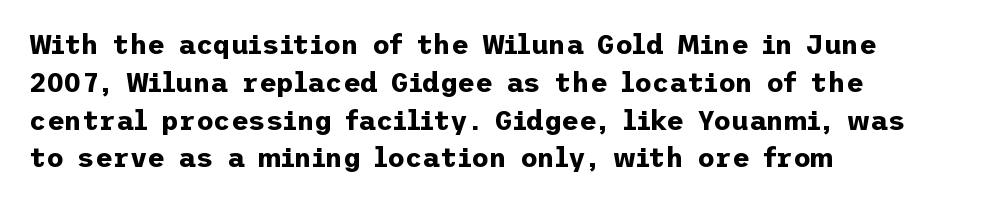
{"italic": "no", "bold": "yes", "underline": "no", "align": "left", "line_spacing": "normal", "line_spacing_ratio": 1.4, "letter_spacing": "normal", "letter_spacing_em": 0.0, "glyph_px": 27}
